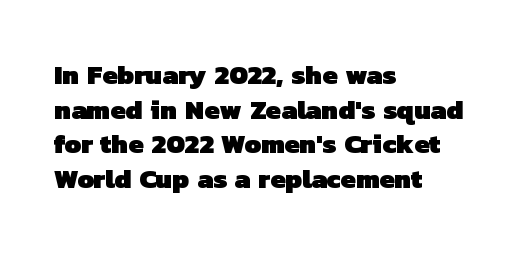
The image shows 27 px bold type; set left-aligned, normal line spacing (1.28x), normal letter spacing, not underlined.
